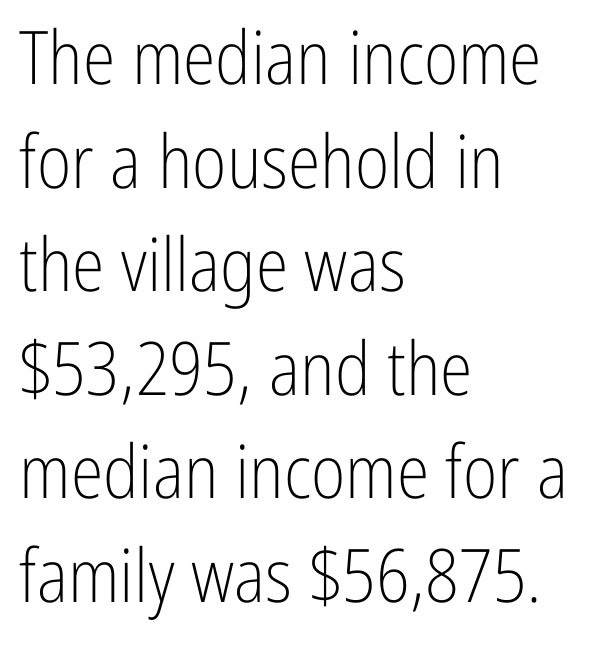
Q: Is the text bold? A: No.
Q: Is the text italic (slanted)? A: No, it is upright.
Q: Is the typeface a serif or a sans-serif typeface? A: Sans-serif.
Q: Is the text underlined? A: No.
Q: How is the paragraph aligned? A: Left-aligned.
Q: Is the spacing between letters normal or unusually wide? A: Normal.
Q: Is the spacing between lines tight, normal or loose? A: Normal.
Q: Width (condensed, normal, or wide)? A: Condensed.
Q: Stroke contrast? A: Low.
Q: x-height? A: Medium.
Q: Monospaced? A: No.
